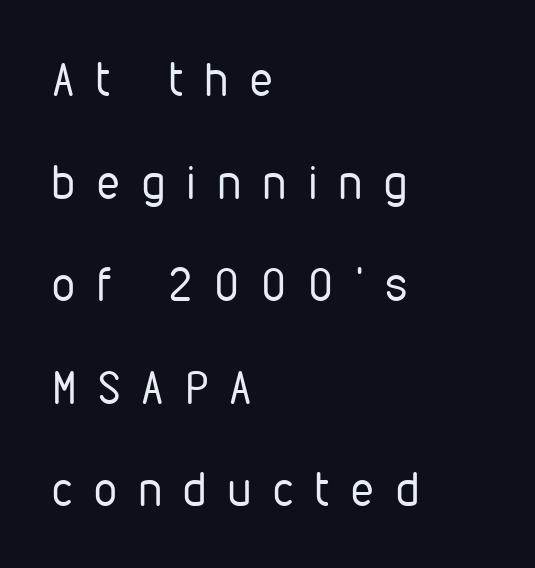
Heft: none added — not bold. Caption: expanded tracking, letters set apart. No word sits above an underline. The rag falls on the right side of this text block. The specimen reads as upright at a glance.
